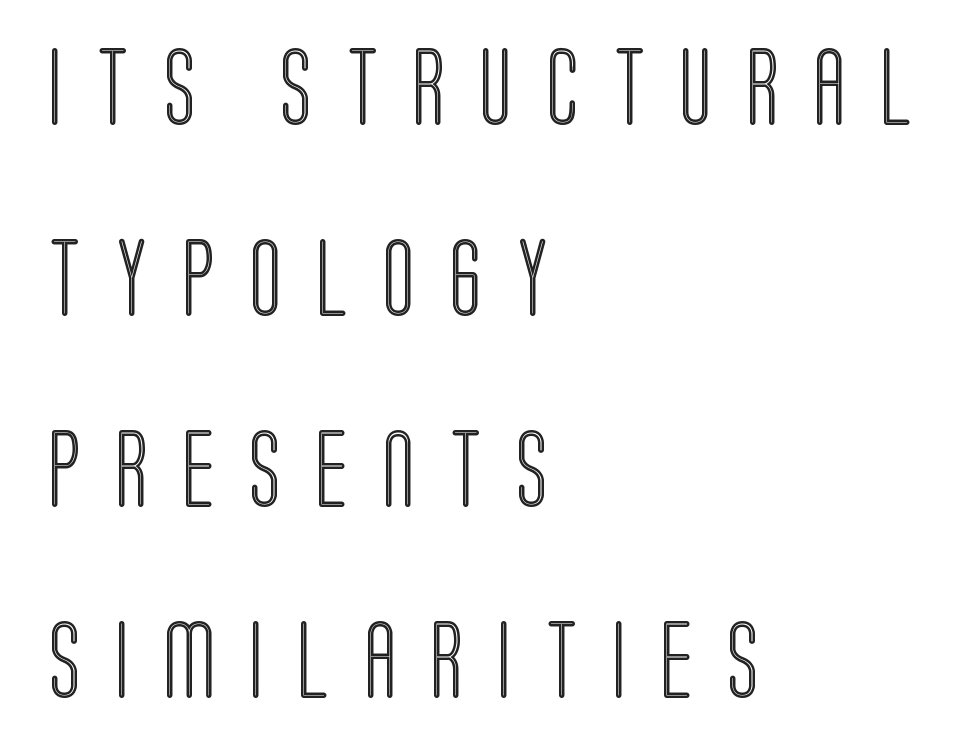
The image shows 77 px condensed type, upright; set left-aligned, loose line spacing (2.48x), unusually wide letter spacing (+0.44 em), not underlined; a large x-height.
